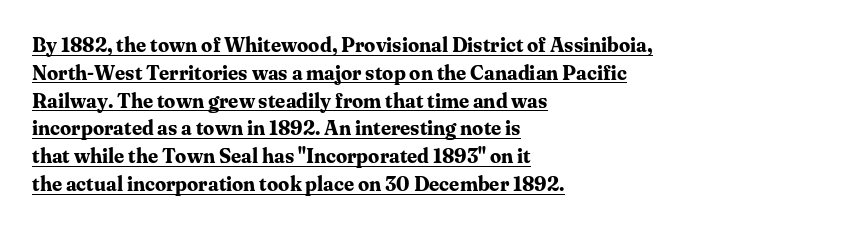
{"italic": "no", "bold": "yes", "underline": "yes", "align": "left", "line_spacing": "normal", "line_spacing_ratio": 1.39, "letter_spacing": "normal", "letter_spacing_em": 0.0, "glyph_px": 20}
